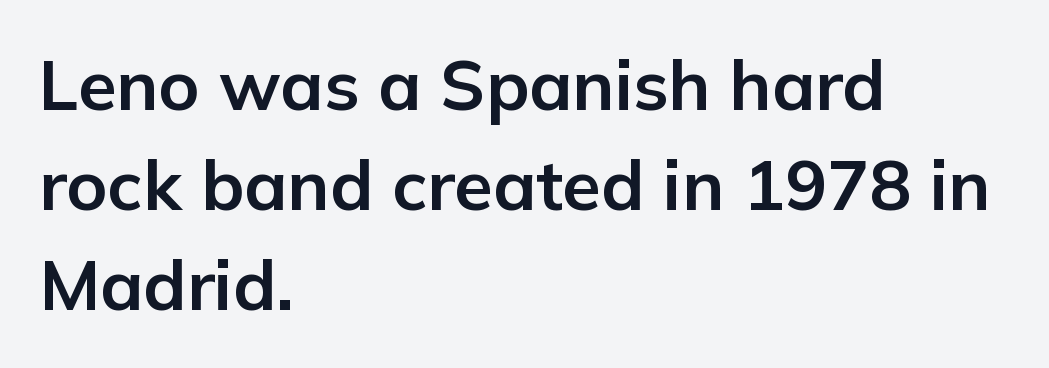
Here the designer chose a conventional face with non-uniform glyph widths. The sample has been set heavy, in full bold. Notice how descenders clear the ascenders below comfortably — that's standard leading. A typesetter would mark this as roman, not italic.
